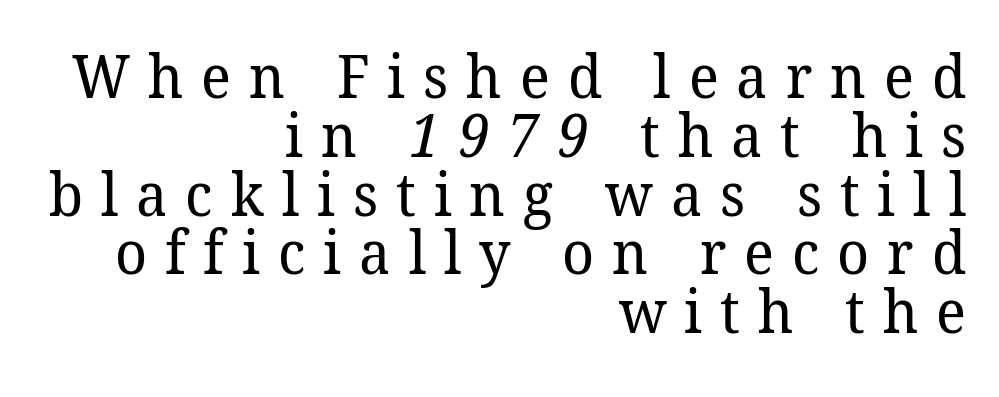
The foot of each line stays bare and open. These lines have a slow, spaced-out rhythm from letter to letter. Spacing verdict: proportional, widths tailored to each character. Bold? No — there's no thickening of the strokes. Honestly, the rows look squashed on top of each other. Serifs: yes, visible at the terminals of the letterforms.
